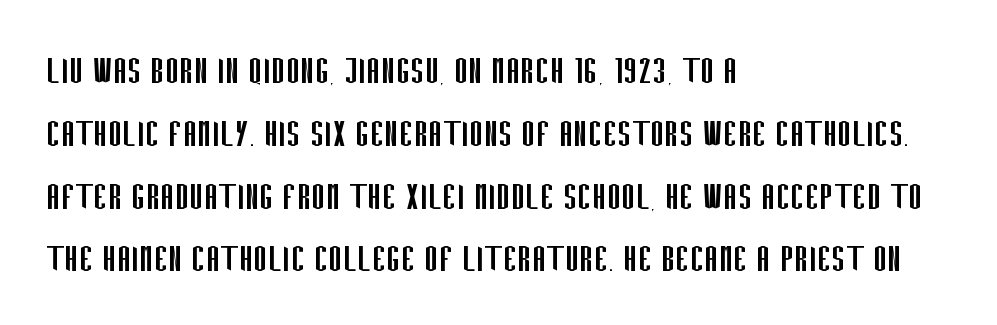
Q: Is the text bold? A: No.
Q: Is the text italic (slanted)? A: No, it is upright.
Q: Is the typeface a serif or a sans-serif typeface? A: Sans-serif.
Q: Is the text underlined? A: No.
Q: How is the paragraph aligned? A: Left-aligned.
Q: Is the spacing between letters normal or unusually wide? A: Normal.
Q: Is the spacing between lines tight, normal or loose? A: Normal.
Q: Width (condensed, normal, or wide)? A: Condensed.
Q: Stroke contrast? A: Low.
Q: x-height? A: Large.
Q: Monospaced? A: No.
